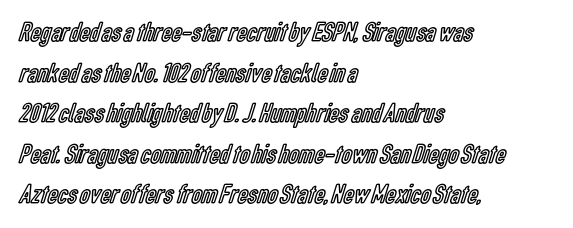
Q: Is the text italic (slanted)? A: Yes.
Q: Is the text underlined? A: No.
Q: How is the paragraph aligned? A: Left-aligned.
Q: Is the spacing between letters normal or unusually wide? A: Normal.
Q: Is the spacing between lines tight, normal or loose? A: Normal.
Q: Width (condensed, normal, or wide)? A: Condensed.
Q: x-height? A: Medium.
Q: Monospaced? A: No.
